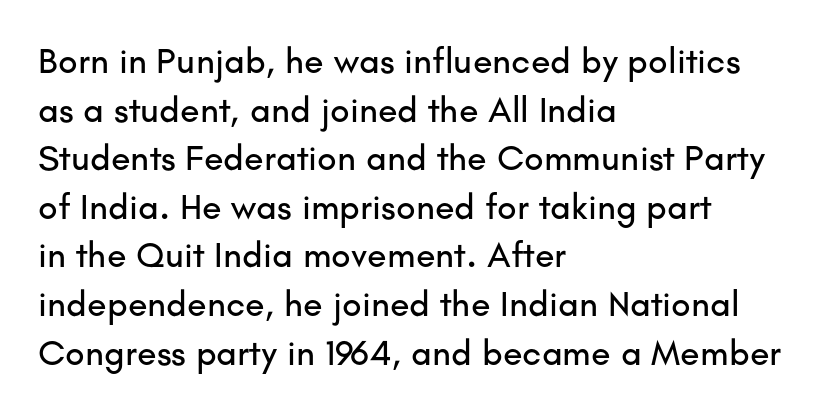
Q: Is the text italic (slanted)? A: No, it is upright.
Q: Is the typeface a serif or a sans-serif typeface? A: Sans-serif.
Q: Is the text underlined? A: No.
Q: How is the paragraph aligned? A: Left-aligned.
Q: Is the spacing between letters normal or unusually wide? A: Normal.
Q: Is the spacing between lines tight, normal or loose? A: Normal.
Q: Width (condensed, normal, or wide)? A: Normal.
Q: Stroke contrast? A: Low.
Q: x-height? A: Small.
Q: Monospaced? A: No.
